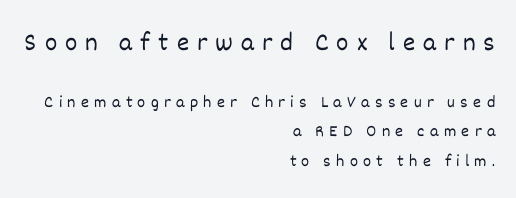
The horizontal fit of the characters is loose and conspicuously gappy. Weight class: somewhere from thin through regular. Large over small — that's the arrangement of the two blocks here. The letters stand straight up with perfectly vertical stems. The gap between lines stays unmarked.
